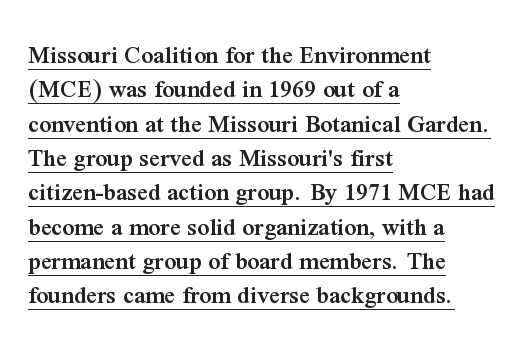
{"italic": "no", "bold": "semi", "underline": "yes", "align": "left", "line_spacing": "normal", "line_spacing_ratio": 1.32, "letter_spacing": "normal", "letter_spacing_em": 0.0, "glyph_px": 26}
